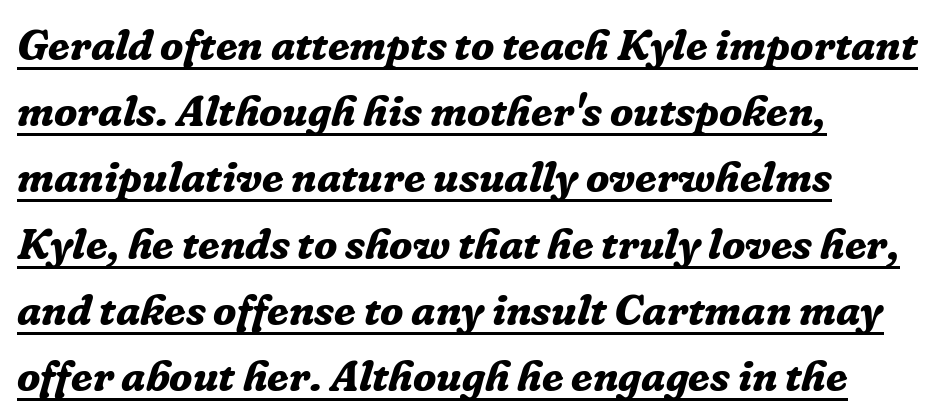
{"serif": "yes", "italic": "yes", "lean": "right", "slant_degrees": 16, "bold": "yes", "weight": "bold", "width": "normal", "stroke_contrast": "low", "x_height": "medium", "monospaced": "no", "underline": "yes", "align": "left", "line_spacing": "normal", "line_spacing_ratio": 1.54, "letter_spacing": "normal", "letter_spacing_em": 0.0, "glyph_px": 43}
